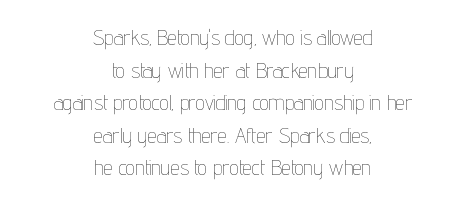
Q: Is the text bold? A: No.
Q: Is the text italic (slanted)? A: No, it is upright.
Q: Is the text underlined? A: No.
Q: How is the paragraph aligned? A: Centered.
Q: Is the spacing between letters normal or unusually wide? A: Normal.
Q: Is the spacing between lines tight, normal or loose? A: Normal.
